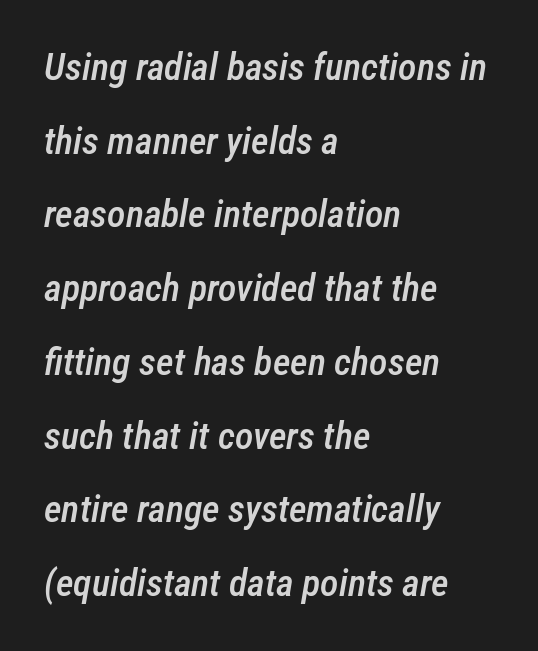
This rendering uses left alignment, leaving the right contour irregular. The designer dialed line spacing up above the default. Descenders are the only things crossing below the line. Designer's note — italics engaged. Think of a printed novel: that variable character pitch is what you see here.
